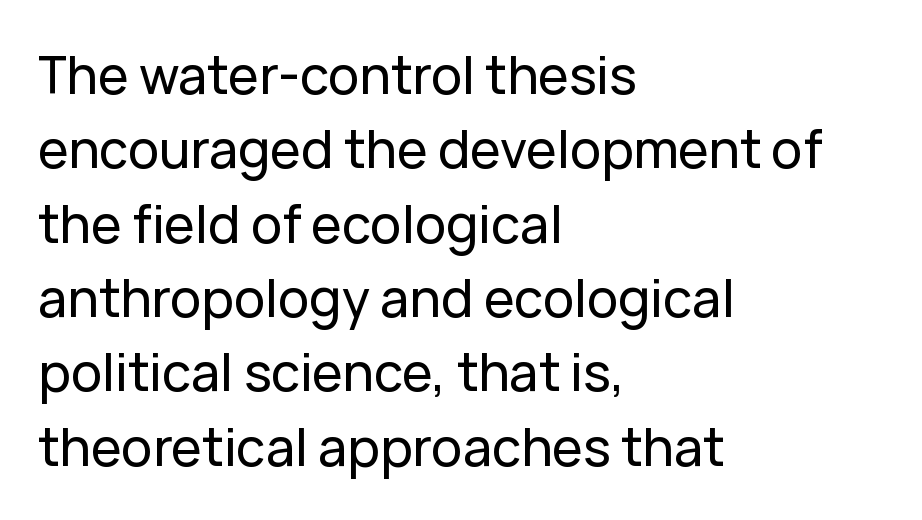
{"serif": "no", "italic": "no", "width": "normal", "stroke_contrast": "low", "x_height": "medium", "monospaced": "no", "underline": "no", "align": "left", "line_spacing": "normal", "line_spacing_ratio": 1.43, "letter_spacing": "normal", "letter_spacing_em": 0.0, "glyph_px": 52}
